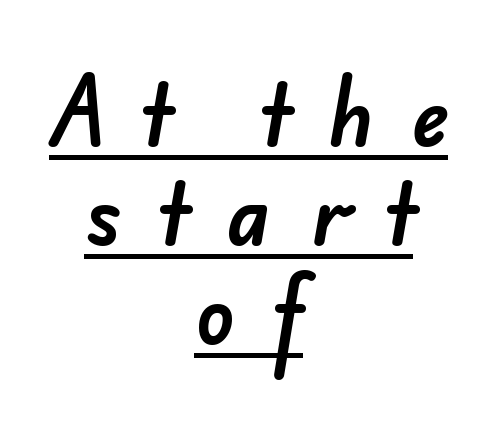
Here the glyphs are tracked loosely, breaking word shapes into spaced letters. The passage shown is underscored from start to finish. Each letter keeps its own natural width here, so spacing adapts to shape. Caption: multi-line text, centered on the measure. The glyphs in this specimen are sans serif.
